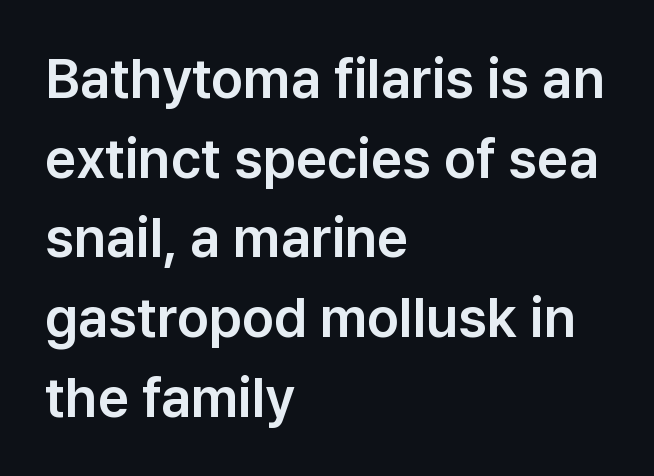
The image shows 55 px sans-serif type, upright; set left-aligned, normal line spacing (1.45x), normal letter spacing, not underlined; low stroke contrast and a medium x-height.
